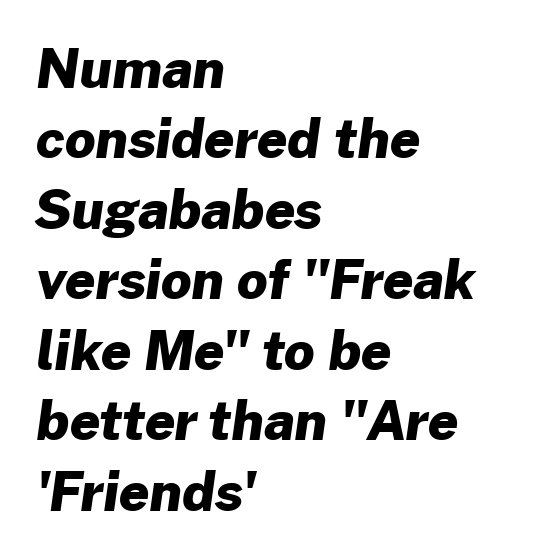
The image shows 53 px heavy sans-serif type; set left-aligned, normal line spacing (1.33x), normal letter spacing, not underlined; low stroke contrast and a medium x-height.
